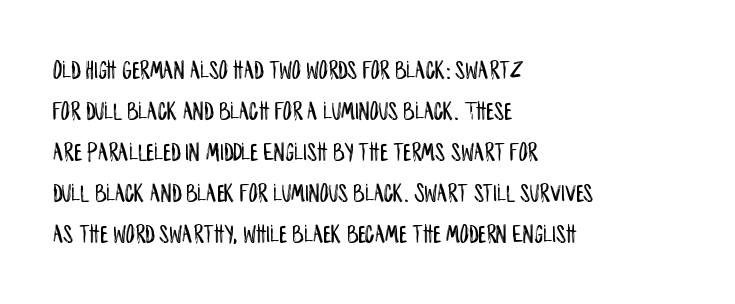
Underlining? Definitely not there. The passage shown stacks its lines at a standard gap. Tall strokes in this sample are plumb rather than angled. Is the block centered? No — it sits flush against the left margin.
